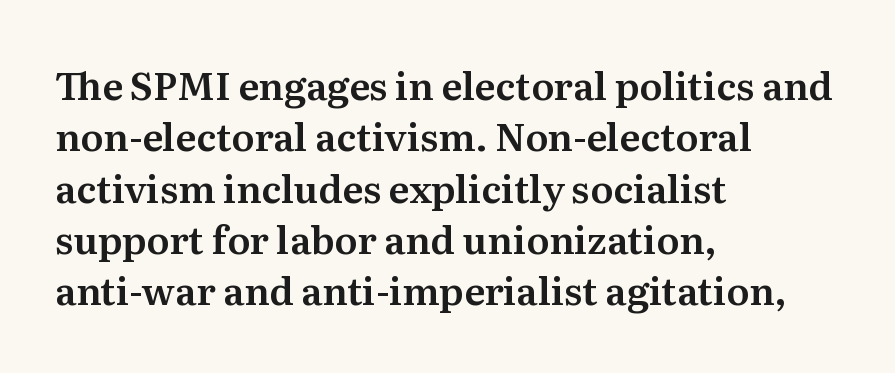
Rows of type keep a routine distance in the vertical direction. Is this a fixed-width face? No — the glyphs have proportional, varying widths. Any mark beneath the type? The region is blank. The designer went with a serif here, giving each stem small feet.
